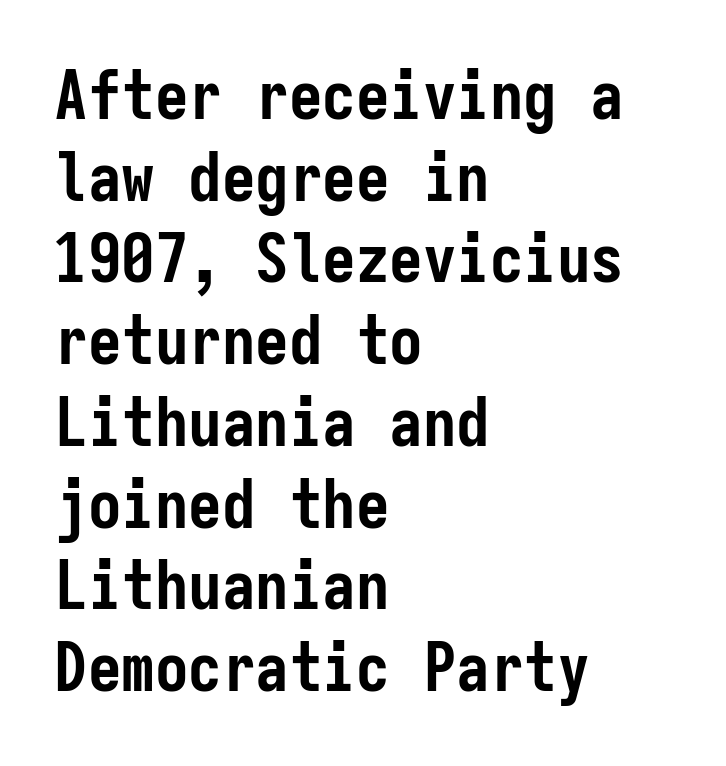
Q: Is the text bold? A: Yes.
Q: Is the text italic (slanted)? A: No, it is upright.
Q: Is the typeface a serif or a sans-serif typeface? A: Sans-serif.
Q: Is the text underlined? A: No.
Q: How is the paragraph aligned? A: Left-aligned.
Q: Is the spacing between letters normal or unusually wide? A: Normal.
Q: Width (condensed, normal, or wide)? A: Condensed.
Q: Stroke contrast? A: Low.
Q: x-height? A: Medium.
Q: Monospaced? A: Yes.
